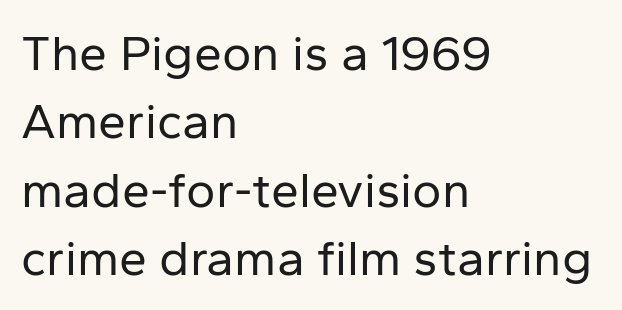
On a weight scale, this lands at 450 or below. Does the type have serifs? No, each stem ends abruptly. This sample is left-justified, so line endings fall wherever the words run out. The designer left line spacing at the default. Looks like regular typesetting: each glyph gets only the width it needs. Descender tails drop into unmarked territory.
